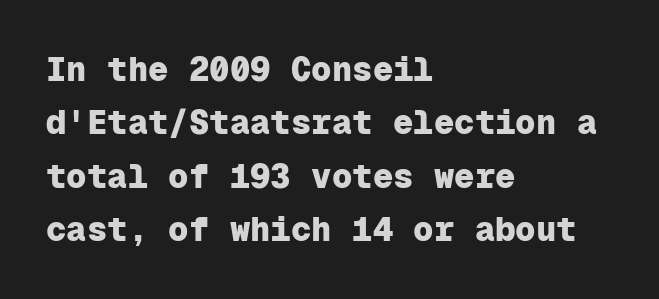
{"serif": "no", "italic": "no", "bold": "yes", "weight": "heavy", "width": "normal", "stroke_contrast": "low", "x_height": "medium", "monospaced": "yes", "underline": "no", "align": "left", "line_spacing": "normal", "line_spacing_ratio": 1.57, "letter_spacing": "normal", "letter_spacing_em": 0.0, "glyph_px": 34}
